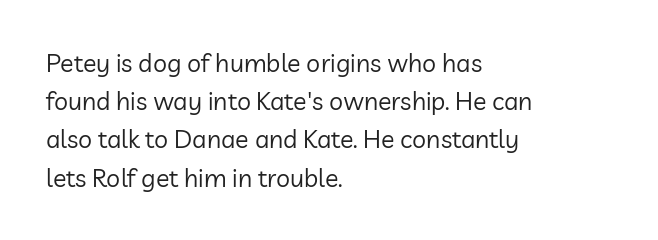
Q: Is the text bold? A: No.
Q: Is the text italic (slanted)? A: No, it is upright.
Q: Is the text underlined? A: No.
Q: How is the paragraph aligned? A: Left-aligned.
Q: Is the spacing between letters normal or unusually wide? A: Normal.
Q: Is the spacing between lines tight, normal or loose? A: Normal.
